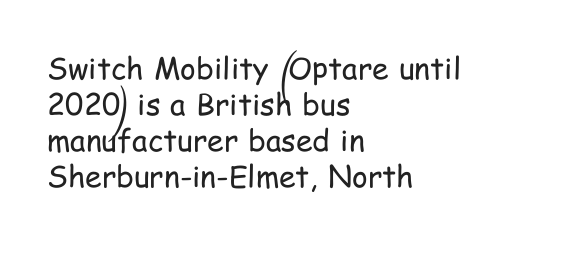
Q: Is the text bold? A: No.
Q: Is the text italic (slanted)? A: No, it is upright.
Q: Is the typeface a serif or a sans-serif typeface? A: Sans-serif.
Q: Is the text underlined? A: No.
Q: How is the paragraph aligned? A: Left-aligned.
Q: Is the spacing between letters normal or unusually wide? A: Normal.
Q: Width (condensed, normal, or wide)? A: Condensed.
Q: Stroke contrast? A: Low.
Q: x-height? A: Medium.
Q: Monospaced? A: No.
